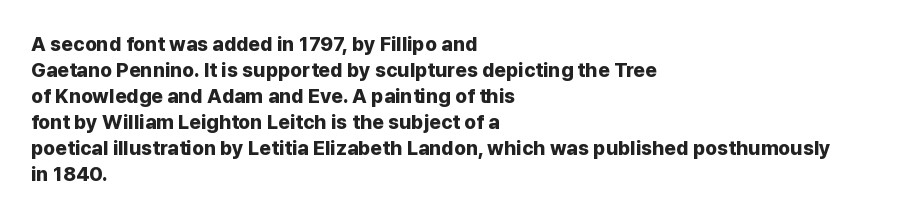
The lettering holds an erect, upright posture throughout. The text block is weighted toward the left margin, trailing off unevenly rightward. The strokes are fattened all the way to bold. Bare-footed words on every line.
